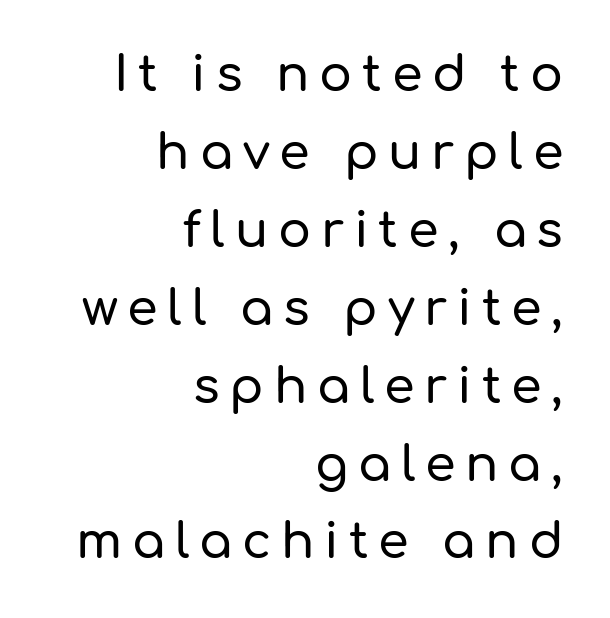
The image shows 49 px sans-serif type, upright; set right-aligned, normal line spacing (1.59x), unusually wide letter spacing (+0.2 em), not underlined; low stroke contrast and a medium x-height.
